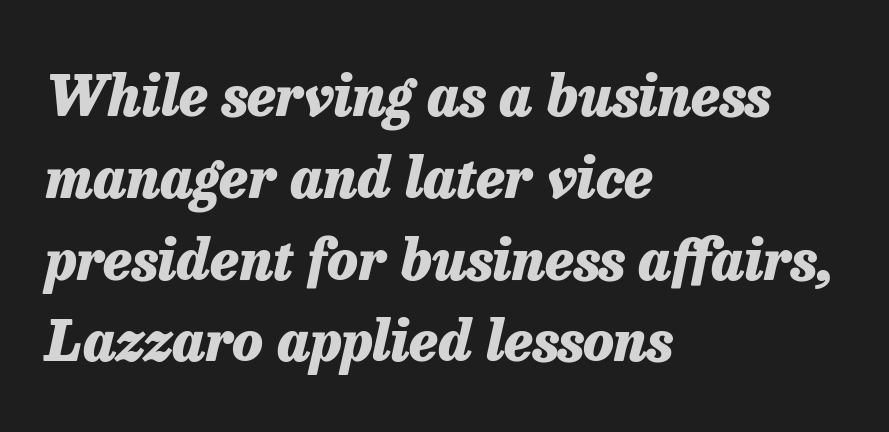
{"italic": "yes", "lean": "right", "slant_degrees": 13, "bold": "yes", "weight": "heavy", "width": "normal", "stroke_contrast": "low", "x_height": "medium", "monospaced": "no", "underline": "no", "align": "left", "line_spacing": "normal", "line_spacing_ratio": 1.46, "letter_spacing": "normal", "letter_spacing_em": 0.0, "glyph_px": 56}
